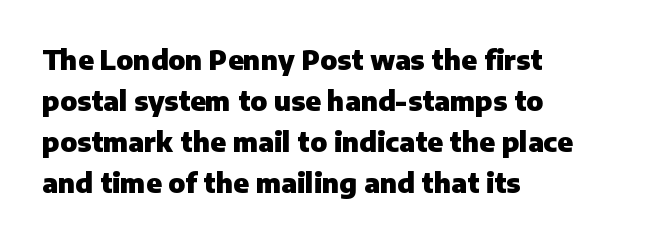
The image shows 27 px bold type, upright; set left-aligned, normal line spacing (1.52x), normal letter spacing, not underlined.
